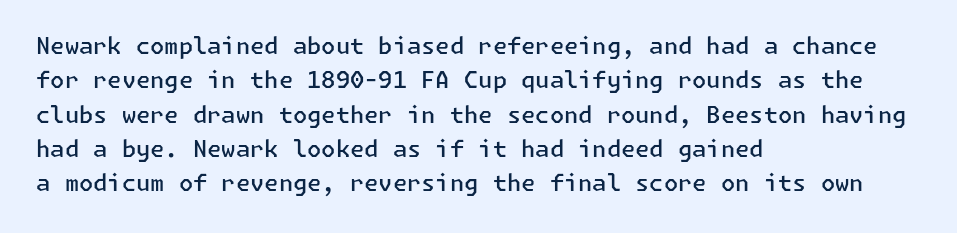
The image shows 23 px text type, upright; set left-aligned, normal line spacing (1.49x), normal letter spacing, not underlined.
